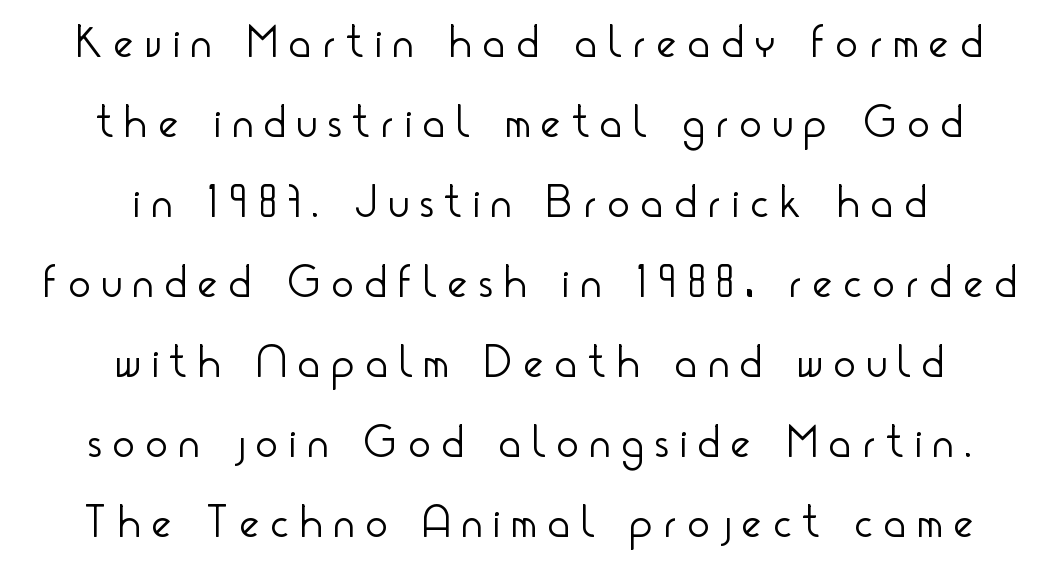
{"serif": "no", "italic": "no", "bold": "no", "weight": "light", "width": "condensed", "stroke_contrast": "low", "x_height": "small", "monospaced": "no", "underline": "no", "align": "center", "line_spacing_ratio": 1.74, "letter_spacing": "wide", "letter_spacing_em": 0.26, "glyph_px": 46}
